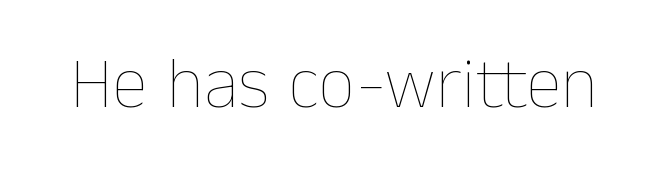
Q: Is the text bold? A: No.
Q: Is the text italic (slanted)? A: No, it is upright.
Q: Is the text underlined? A: No.
Q: Is the spacing between letters normal or unusually wide? A: Normal.
Q: Width (condensed, normal, or wide)? A: Normal.
Q: Stroke contrast? A: Low.
Q: x-height? A: Medium.
Q: Monospaced? A: No.
